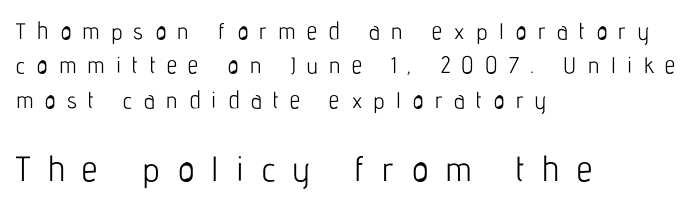
Q: Is the text bold? A: No.
Q: Is the text italic (slanted)? A: No, it is upright.
Q: Is the typeface a serif or a sans-serif typeface? A: Sans-serif.
Q: Is the text underlined? A: No.
Q: How is the paragraph aligned? A: Left-aligned.
Q: Is the spacing between letters normal or unusually wide? A: Unusually wide.
Q: Is the spacing between lines tight, normal or loose? A: Normal.
Q: Which block of text is set in a larger size, the first (top) or the second (bottom)? A: The second (bottom) one.
Q: Width (condensed, normal, or wide)? A: Condensed.
Q: Stroke contrast? A: Low.
Q: x-height? A: Medium.
Q: Monospaced? A: No.
